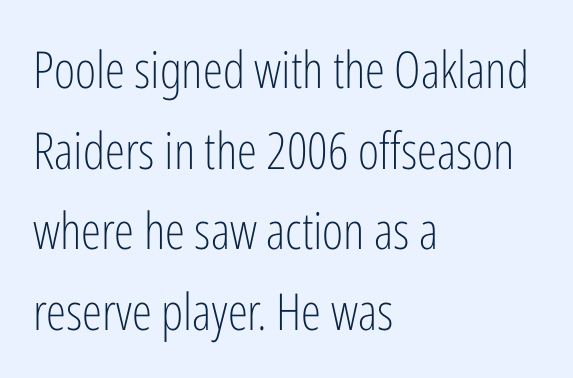
The image shows 51 px light, condensed sans-serif type, upright; set left-aligned, normal line spacing (1.58x), normal letter spacing, not underlined; low stroke contrast and a medium x-height.
